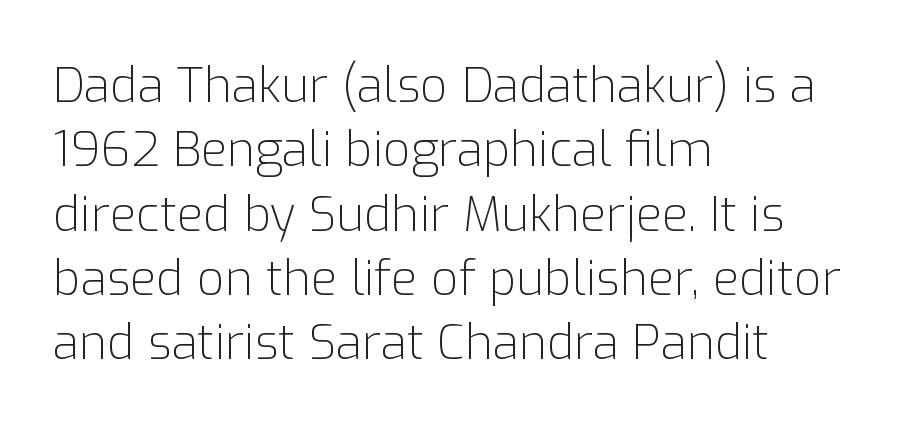
The image shows 48 px light sans-serif type, upright; set left-aligned, normal line spacing (1.34x), normal letter spacing, not underlined; low stroke contrast and a medium x-height.
